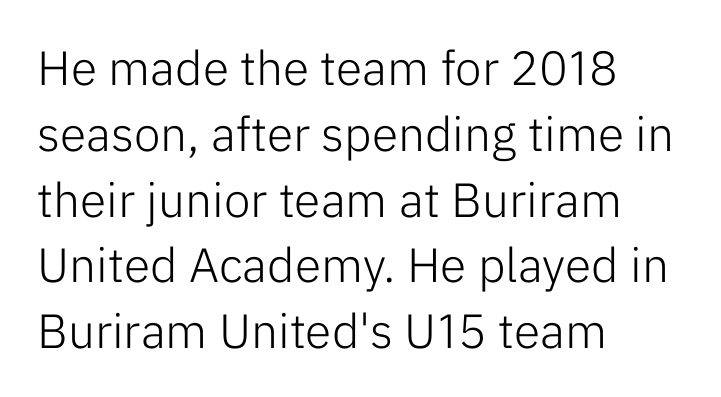
The image shows 48 px light sans-serif type, upright; set left-aligned, normal line spacing (1.37x), normal letter spacing, not underlined; low stroke contrast and a medium x-height.
